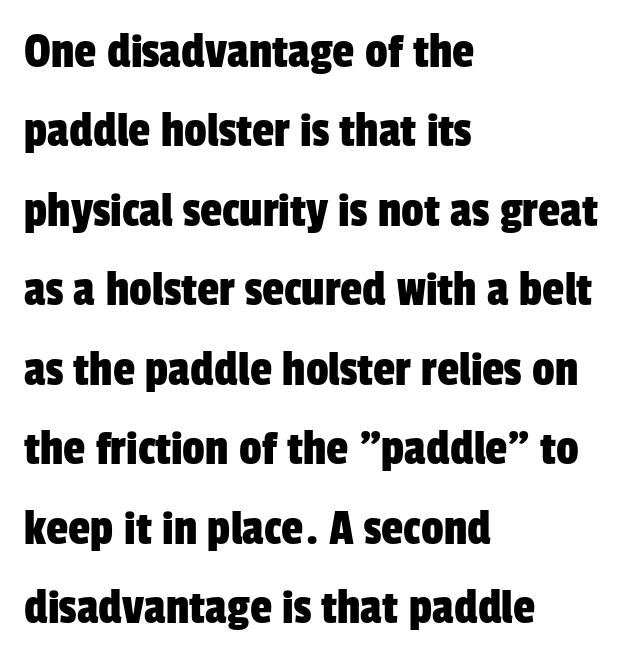
The image shows 50 px condensed sans-serif type; set left-aligned, normal line spacing (1.59x), normal letter spacing, not underlined; low stroke contrast and a medium x-height.
